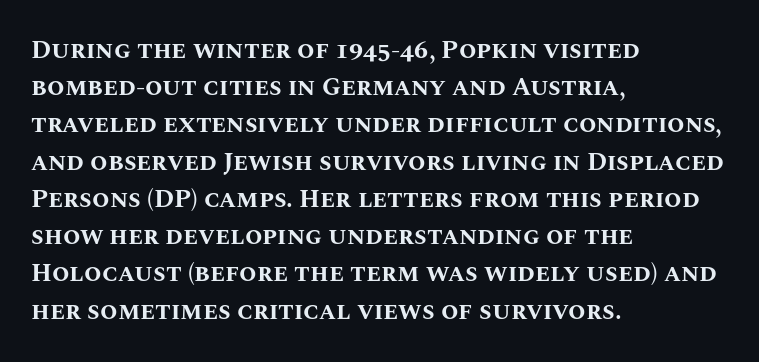
Q: Is the text bold? A: Yes.
Q: Is the text italic (slanted)? A: No, it is upright.
Q: Is the text underlined? A: No.
Q: How is the paragraph aligned? A: Left-aligned.
Q: Is the spacing between letters normal or unusually wide? A: Normal.
Q: Is the spacing between lines tight, normal or loose? A: Normal.
